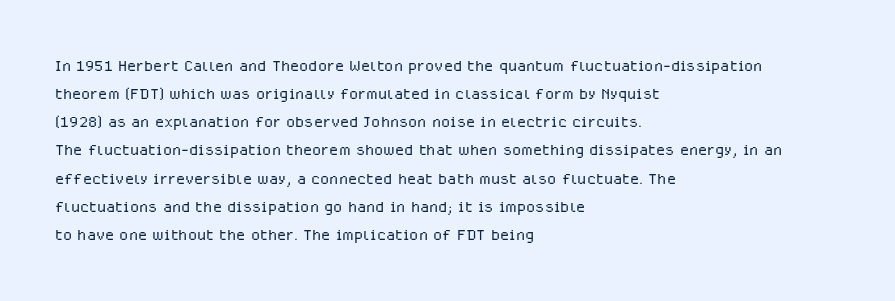
Q: Is the text bold? A: No.
Q: Is the text italic (slanted)? A: No, it is upright.
Q: Is the text underlined? A: No.
Q: How is the paragraph aligned? A: Left-aligned.
Q: Is the spacing between letters normal or unusually wide? A: Normal.
Q: Is the spacing between lines tight, normal or loose? A: Normal.
